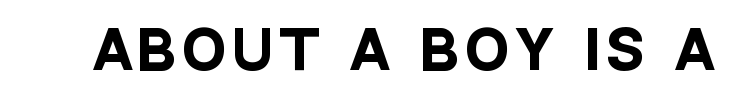
{"serif": "no", "italic": "no", "bold": "yes", "weight": "heavy", "width": "condensed", "stroke_contrast": "low", "x_height": "large", "monospaced": "no", "underline": "no", "glyph_px": 52}
